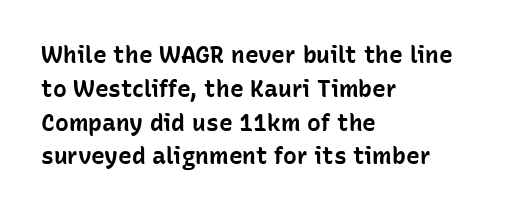
{"italic": "no", "bold": "yes", "underline": "no", "align": "left", "line_spacing": "normal", "line_spacing_ratio": 1.47, "letter_spacing": "normal", "letter_spacing_em": 0.0, "glyph_px": 23}
